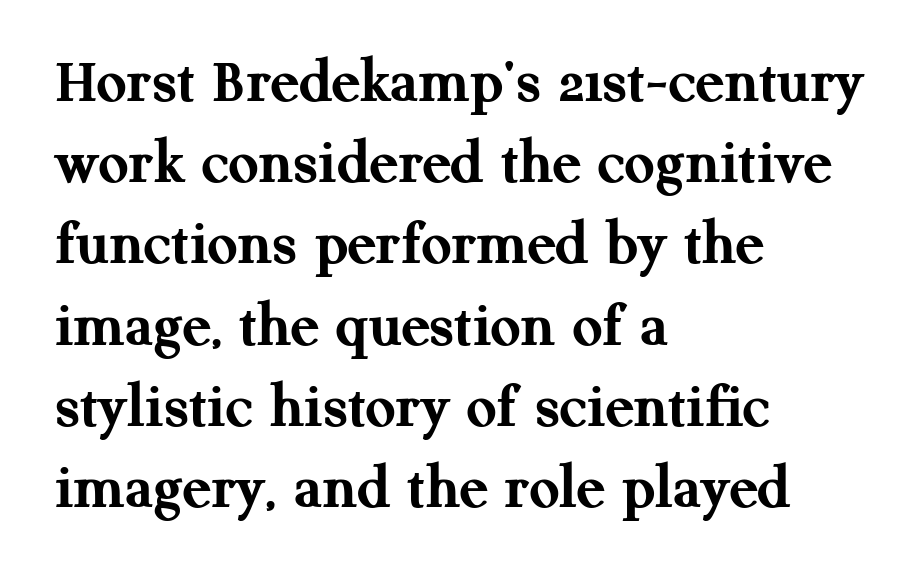
{"serif": "yes", "italic": "no", "bold": "yes", "weight": "semibold", "width": "normal", "stroke_contrast": "medium", "x_height": "medium", "monospaced": "no", "underline": "no", "align": "left", "line_spacing_ratio": 1.23, "letter_spacing": "normal", "letter_spacing_em": 0.0, "glyph_px": 66}
